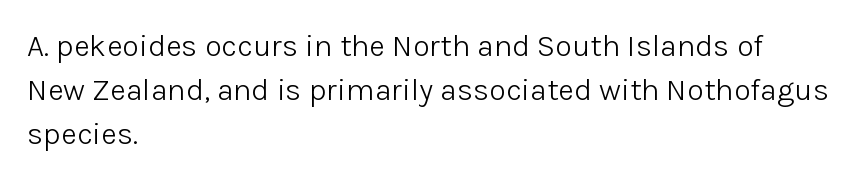
Q: Is the text bold? A: No.
Q: Is the text italic (slanted)? A: No, it is upright.
Q: Is the typeface a serif or a sans-serif typeface? A: Sans-serif.
Q: Is the text underlined? A: No.
Q: How is the paragraph aligned? A: Left-aligned.
Q: Is the spacing between letters normal or unusually wide? A: Normal.
Q: Is the spacing between lines tight, normal or loose? A: Normal.
Q: Width (condensed, normal, or wide)? A: Normal.
Q: Stroke contrast? A: Low.
Q: x-height? A: Medium.
Q: Monospaced? A: No.
